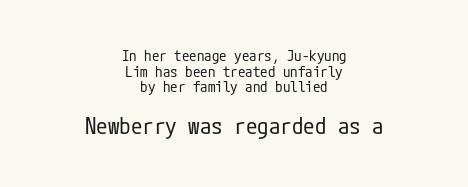
The image shows 23 px text type, upright; set centered, tight line spacing (1.04x), normal letter spacing, not underlined; the second (bottom) block is 1.53x larger.
